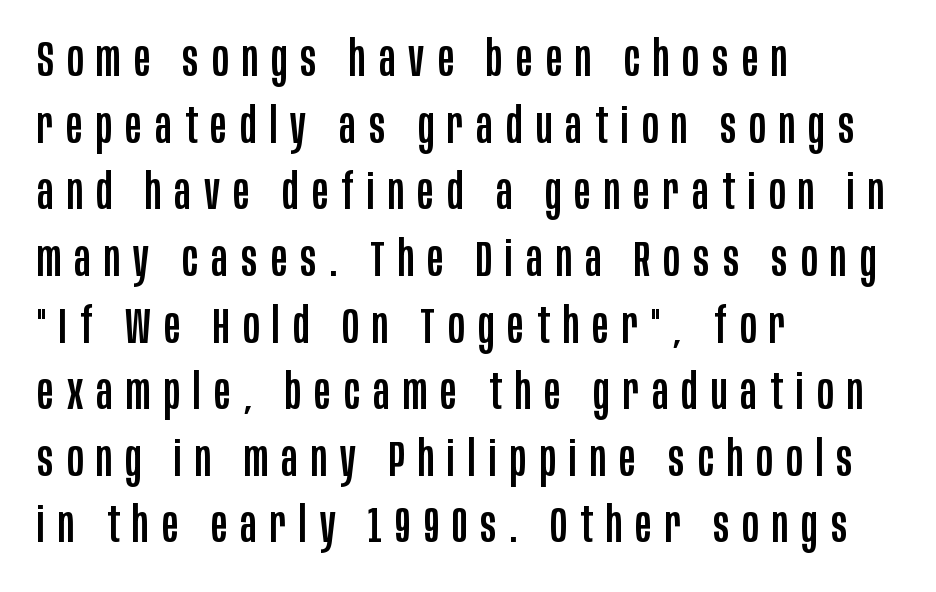
{"serif": "no", "italic": "no", "width": "condensed", "stroke_contrast": "low", "x_height": "large", "monospaced": "no", "underline": "no", "align": "left", "line_spacing": "normal", "line_spacing_ratio": 1.36, "letter_spacing": "wide", "letter_spacing_em": 0.27, "glyph_px": 49}
